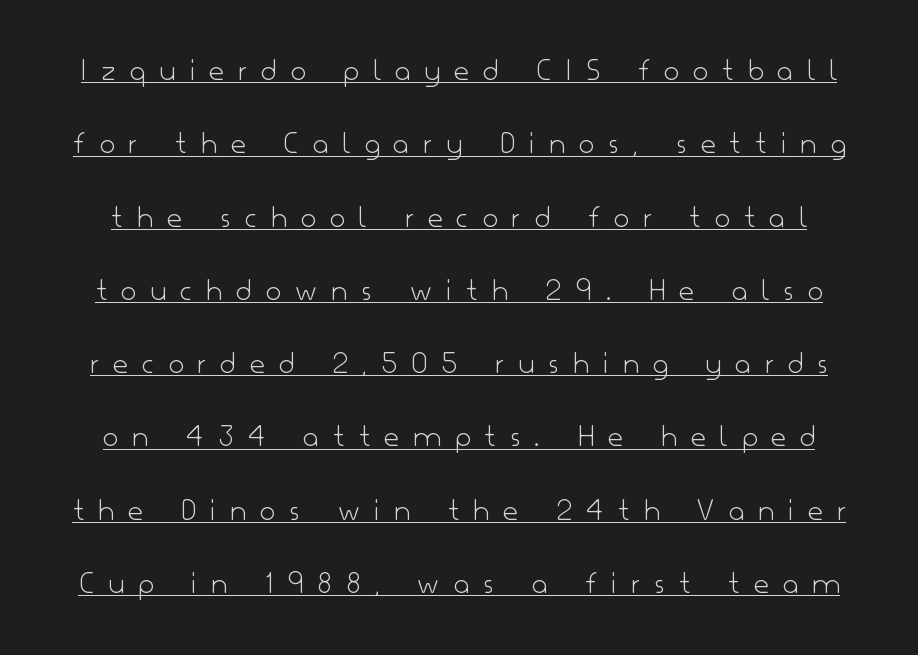
Q: Is the text bold? A: No.
Q: Is the text italic (slanted)? A: No, it is upright.
Q: Is the typeface a serif or a sans-serif typeface? A: Sans-serif.
Q: Is the text underlined? A: Yes.
Q: Is the spacing between letters normal or unusually wide? A: Unusually wide.
Q: Is the spacing between lines tight, normal or loose? A: Loose.
Q: Width (condensed, normal, or wide)? A: Normal.
Q: Stroke contrast? A: Low.
Q: x-height? A: Small.
Q: Monospaced? A: No.
